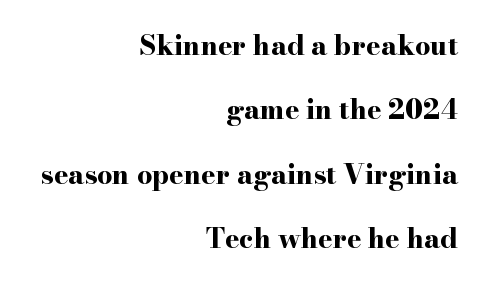
The image shows 27 px bold type, upright; set right-aligned, loose line spacing (2.38x), normal letter spacing, not underlined.
